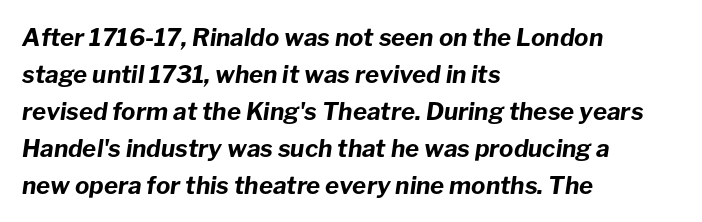
{"italic": "yes", "lean": "right", "slant_degrees": 8, "bold": "yes", "underline": "no", "align": "left", "line_spacing": "normal", "line_spacing_ratio": 1.54, "letter_spacing": "normal", "letter_spacing_em": 0.0, "glyph_px": 24}
